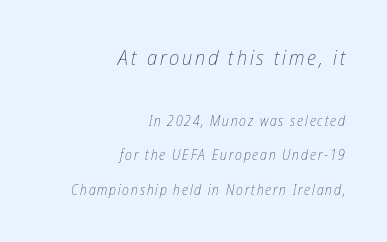
The image shows 21 px text type, italic (leaning right); set right-aligned, loose line spacing (2.47x), not underlined; the first (top) block is 1.5x larger.
